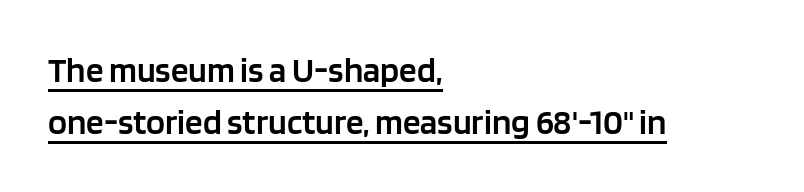
No italicization has been applied; the sample stays upright. Every word sits above its own underline. A bit beefed up — I'd call it semibold rather than bold. Students, note that the glyphs here touch the page at normal intervals. The designer left line spacing at the default. The text was rendered using a sans face with plain stroke endings.
